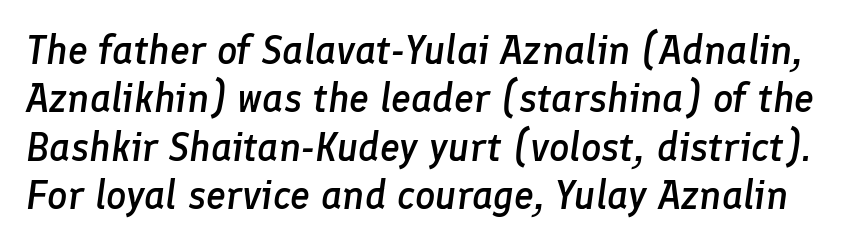
Here the glyphs are tracked normally, forming tight word shapes. Think of a printed novel: that variable character pitch is what you see here. The glyphs are unaccompanied by any horizontal stroke below them. Emphasis-style slanted type is in use. Summary of weight: moderately heavy, a semibold.
